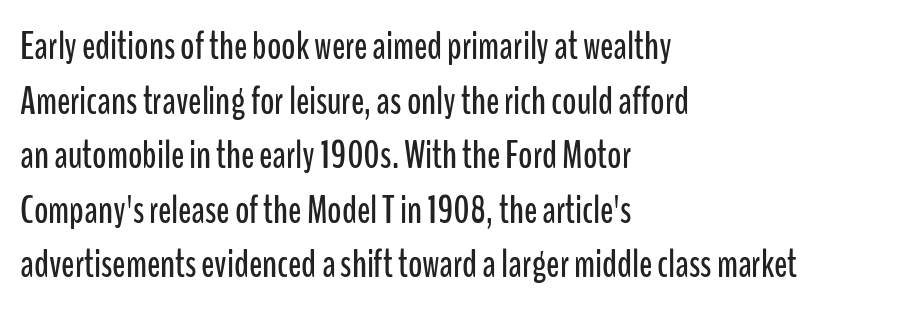
The image shows 39 px condensed sans-serif type, upright; set left-aligned, normal line spacing (1.4x), normal letter spacing, not underlined; low stroke contrast and a medium x-height.
